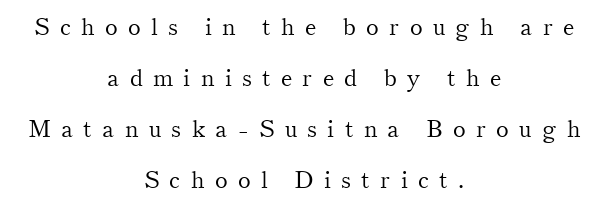
Q: Is the text bold? A: No.
Q: Is the text italic (slanted)? A: No, it is upright.
Q: Is the text underlined? A: No.
Q: How is the paragraph aligned? A: Centered.
Q: Is the spacing between letters normal or unusually wide? A: Unusually wide.
Q: Is the spacing between lines tight, normal or loose? A: Loose.
